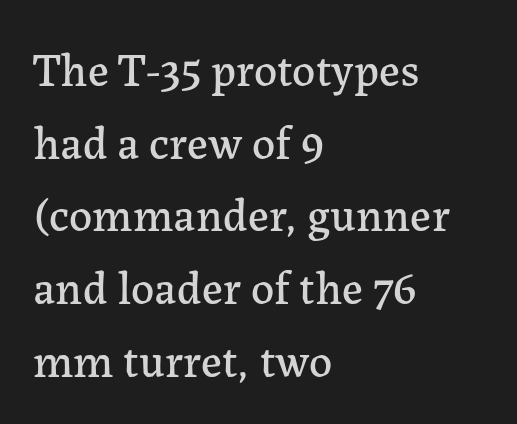
The image shows 46 px serif type, upright; set left-aligned, normal line spacing (1.58x), normal letter spacing, not underlined; low stroke contrast and a medium x-height.
